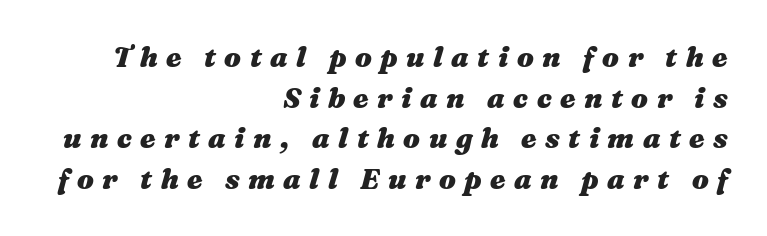
Q: Is the text bold? A: Yes.
Q: Is the text italic (slanted)? A: Yes, it leans right by about 16 degrees.
Q: Is the text underlined? A: No.
Q: How is the paragraph aligned? A: Right-aligned.
Q: Is the spacing between letters normal or unusually wide? A: Unusually wide.
Q: Is the spacing between lines tight, normal or loose? A: Normal.
Q: Width (condensed, normal, or wide)? A: Wide.
Q: Stroke contrast? A: Medium.
Q: x-height? A: Medium.
Q: Monospaced? A: No.
